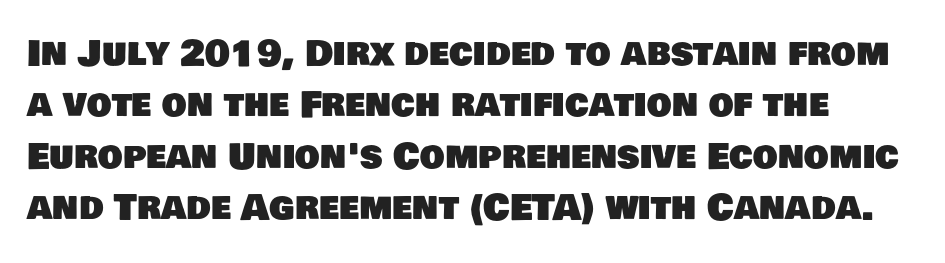
Q: Is the typeface a serif or a sans-serif typeface? A: Sans-serif.
Q: Is the text underlined? A: No.
Q: How is the paragraph aligned? A: Left-aligned.
Q: Is the spacing between letters normal or unusually wide? A: Normal.
Q: Is the spacing between lines tight, normal or loose? A: Normal.
Q: Width (condensed, normal, or wide)? A: Normal.
Q: Stroke contrast? A: Low.
Q: x-height? A: Large.
Q: Monospaced? A: No.
